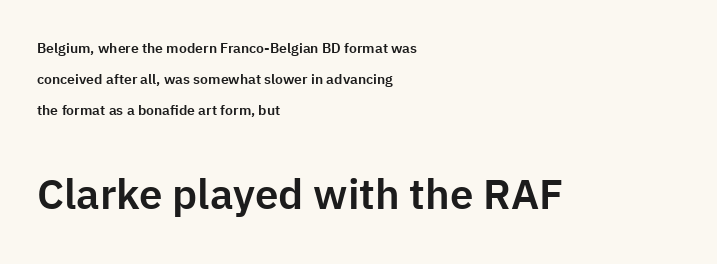
Q: Is the text italic (slanted)? A: No, it is upright.
Q: Is the typeface a serif or a sans-serif typeface? A: Sans-serif.
Q: Is the text underlined? A: No.
Q: How is the paragraph aligned? A: Left-aligned.
Q: Is the spacing between letters normal or unusually wide? A: Normal.
Q: Is the spacing between lines tight, normal or loose? A: Loose.
Q: Which block of text is set in a larger size, the first (top) or the second (bottom)? A: The second (bottom) one.
Q: Width (condensed, normal, or wide)? A: Normal.
Q: Stroke contrast? A: Low.
Q: x-height? A: Medium.
Q: Monospaced? A: No.
